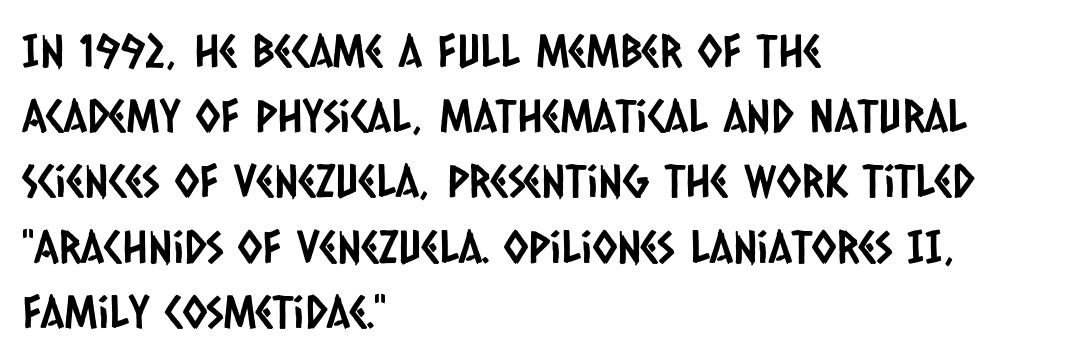
The image shows 45 px condensed sans-serif type; set left-aligned, normal line spacing (1.45x), normal letter spacing, not underlined; low stroke contrast and a large x-height.
